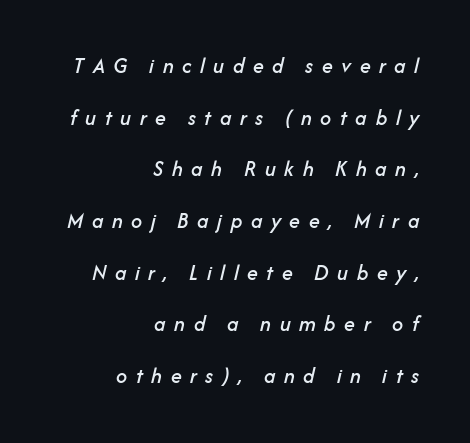
The passage shown stacks its lines with a broad gap. Italic: yes, the glyphs are oblique. Short note: letters widely spaced. Any mark beneath the type? The region is blank. This rendering uses right alignment, leaving the left contour irregular.
